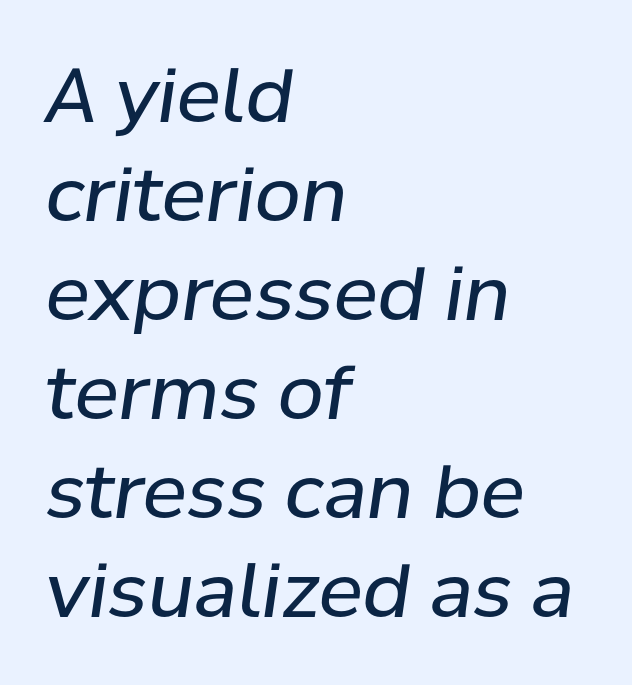
The image shows 75 px regular-weight type, italic (leaning right); set left-aligned, normal line spacing (1.32x), normal letter spacing, not underlined; low stroke contrast and a medium x-height.
